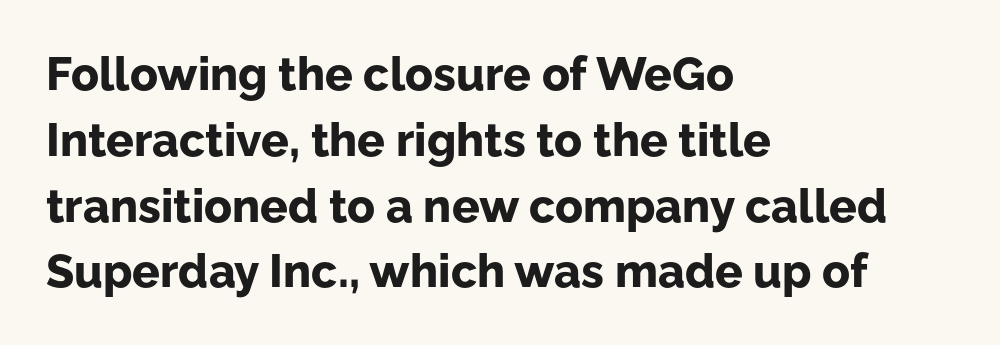
Interline gaps are of average width in this sample. How are the letters spaced? Ordinarily, with no added tracking. The zone under the glyphs is completely vacant. Does the weight exceed regular? Yes, all the way to bold.
